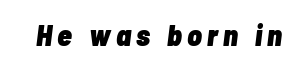
Q: Is the text bold? A: Yes.
Q: Is the text italic (slanted)? A: Yes, it leans right by about 7 degrees.
Q: Is the text underlined? A: No.
Q: Width (condensed, normal, or wide)? A: Condensed.
Q: Stroke contrast? A: Low.
Q: x-height? A: Medium.
Q: Monospaced? A: No.
